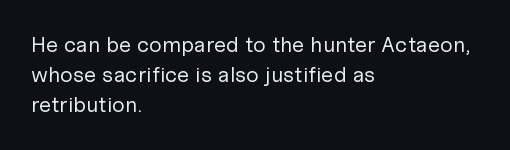
{"italic": "no", "bold": "no", "underline": "no", "align": "left", "line_spacing": "normal", "line_spacing_ratio": 1.37, "letter_spacing": "normal", "letter_spacing_em": 0.0, "glyph_px": 22}
